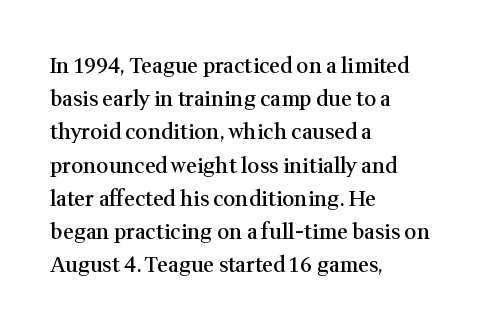
{"italic": "no", "bold": "semi", "underline": "no", "align": "left", "line_spacing": "normal", "line_spacing_ratio": 1.58, "letter_spacing": "normal", "letter_spacing_em": 0.0, "glyph_px": 21}
